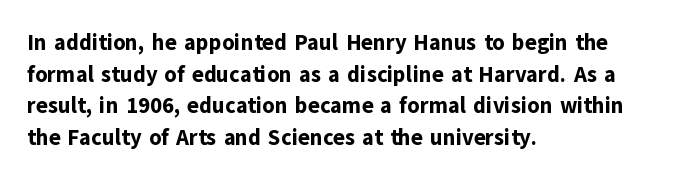
{"italic": "no", "bold": "yes", "underline": "no", "align": "left", "line_spacing": "normal", "line_spacing_ratio": 1.44, "letter_spacing": "normal", "letter_spacing_em": 0.0, "glyph_px": 22}
